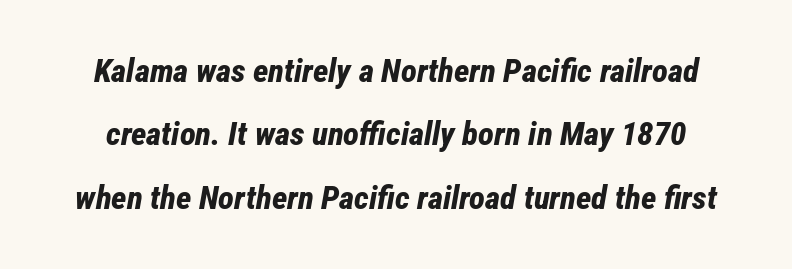
The image shows 33 px bold, condensed type, italic (leaning right); set loose line spacing (1.92x), normal letter spacing, not underlined; low stroke contrast and a medium x-height.
